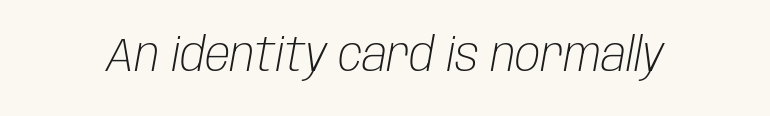
This is not heavy type; no bold has been used. Glyph-to-glyph distance matches everyday printed text. The whole block is typeset with a tilt. Think of a printed novel: that variable character pitch is what you see here.
